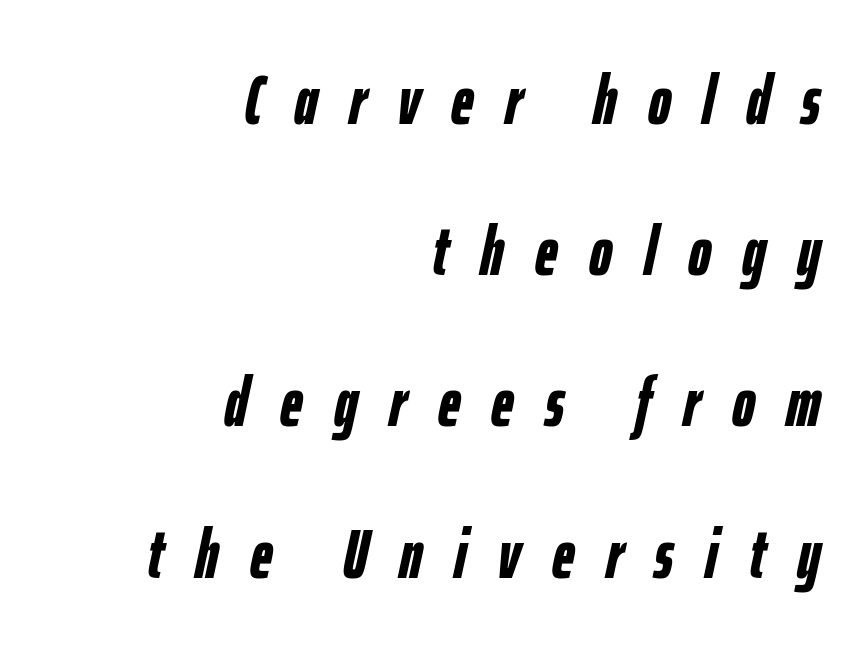
The image shows 70 px semibold, condensed type, italic (leaning right); set right-aligned, loose line spacing (2.16x), unusually wide letter spacing (+0.45 em), not underlined; low stroke contrast and a medium x-height.
